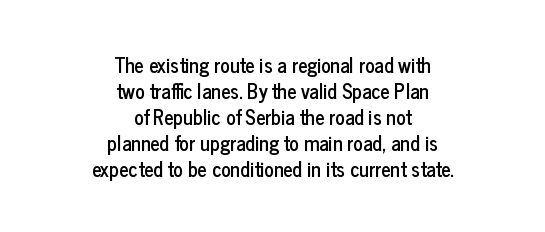
The image shows 20 px text type, upright; set centered, normal line spacing (1.3x), normal letter spacing, not underlined.
